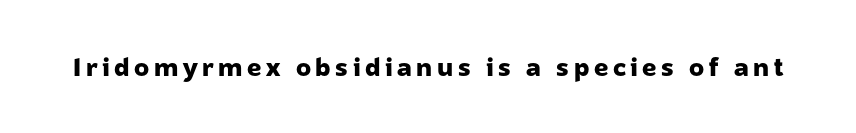
Weight check: bold — yes, fully. Ascenders rise straight up at ninety degrees. The string is rendered with underlining switched off.
